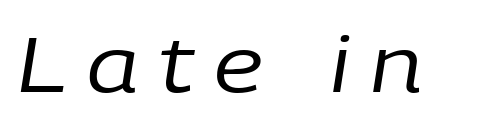
Q: Is the text bold? A: No.
Q: Is the text italic (slanted)? A: Yes, it leans right by about 9 degrees.
Q: Is the text underlined? A: No.
Q: Is the spacing between letters normal or unusually wide? A: Unusually wide.
Q: Width (condensed, normal, or wide)? A: Normal.
Q: Stroke contrast? A: Low.
Q: x-height? A: Medium.
Q: Monospaced? A: No.
